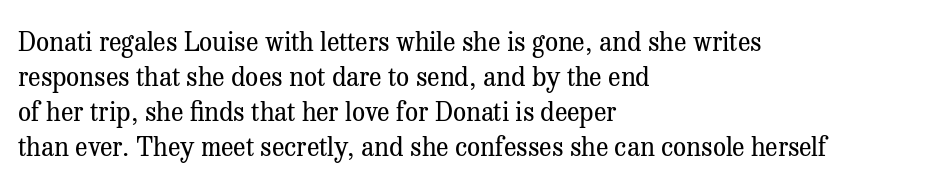
{"italic": "no", "bold": "no", "underline": "no", "align": "left", "line_spacing": "normal", "line_spacing_ratio": 1.35, "letter_spacing": "normal", "letter_spacing_em": 0.0, "glyph_px": 26}
